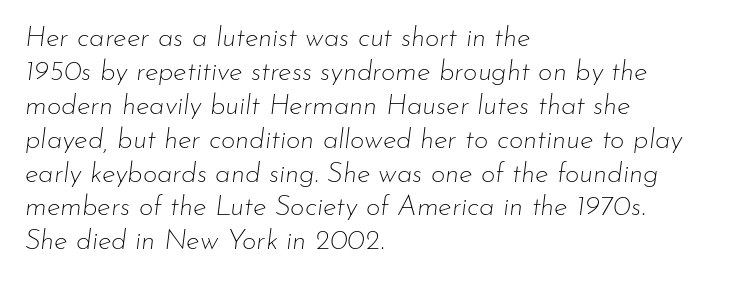
Here the designer chose a conventional face with non-uniform glyph widths. Posture: slanted. Stem width sits at or under what a default text font uses. This rendering leaves character spacing at its baseline value.
